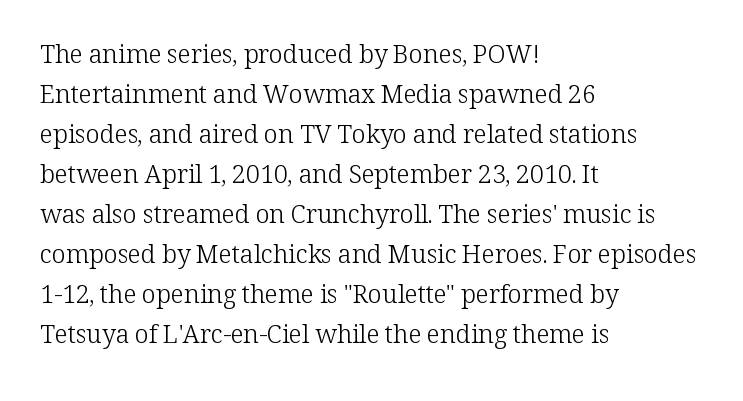
The area under the type is left untouched. A typesetter would mark this as roman, not italic. What's the leading like? Ordinary, nothing unusual. A typesetter would call this zero additional tracking. Which margin do the lines hug? The left one — the right edge is uneven. The cut favours lightness, reaching ordinary text weight at its darkest.
